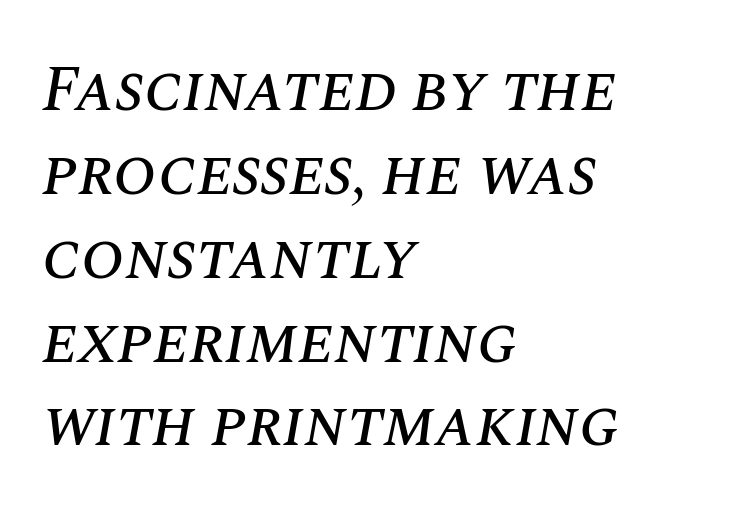
{"italic": "yes", "lean": "right", "slant_degrees": 10, "width": "normal", "stroke_contrast": "medium", "x_height": "large", "monospaced": "no", "underline": "no", "align": "left", "line_spacing": "normal", "line_spacing_ratio": 1.31, "letter_spacing": "normal", "letter_spacing_em": 0.0, "glyph_px": 64}
